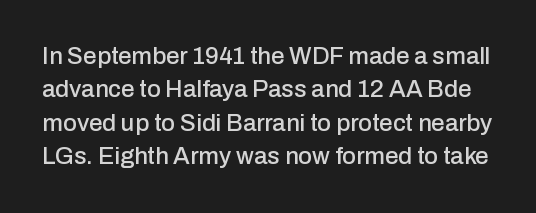
Q: Is the text italic (slanted)? A: No, it is upright.
Q: Is the text underlined? A: No.
Q: Is the spacing between letters normal or unusually wide? A: Normal.
Q: Is the spacing between lines tight, normal or loose? A: Normal.
